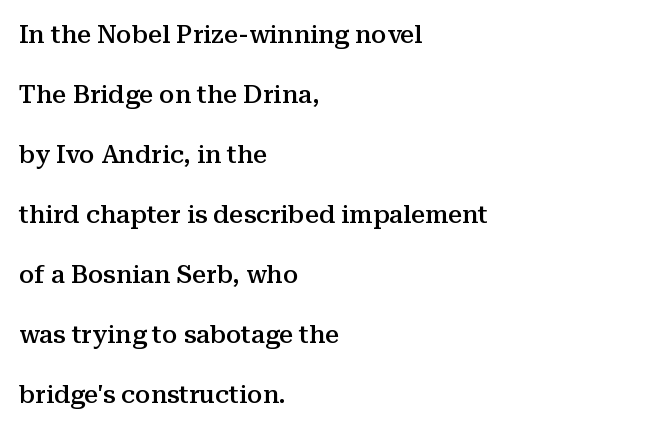
Visually the block forms a straight wall on the left and a jagged coastline on the right. The passage shown stacks its lines with a broad gap. Underline: absent. Spacing between characters is what you'd get straight out of the box.
